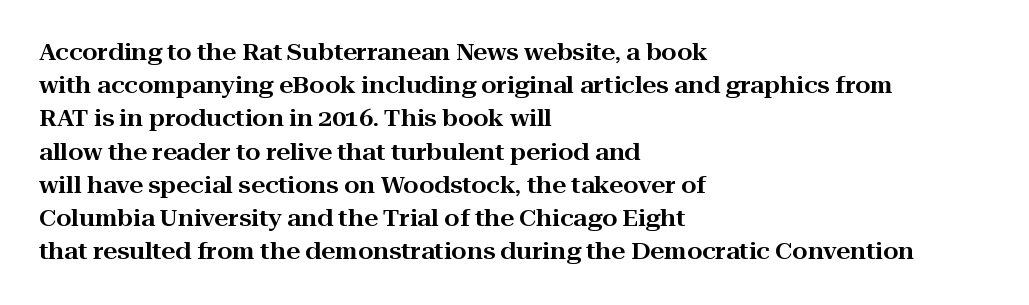
Q: Is the text italic (slanted)? A: No, it is upright.
Q: Is the text underlined? A: No.
Q: How is the paragraph aligned? A: Left-aligned.
Q: Is the spacing between letters normal or unusually wide? A: Normal.
Q: Is the spacing between lines tight, normal or loose? A: Normal.
